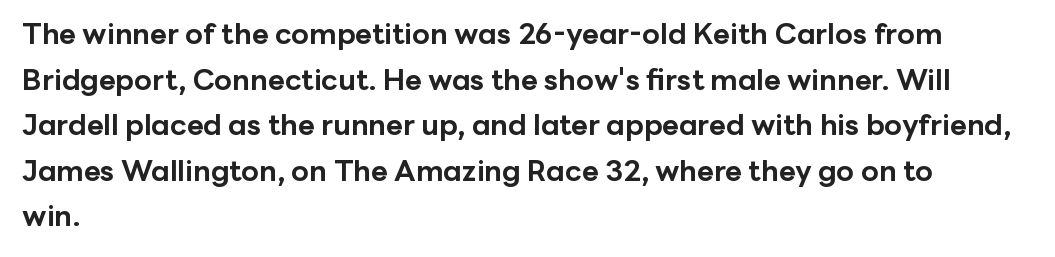
The image shows 29 px bold sans-serif type, upright; set left-aligned, normal line spacing (1.57x), normal letter spacing, not underlined; low stroke contrast and a medium x-height.
